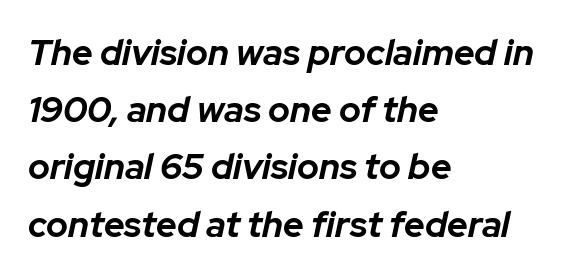
The tracking reads as untouched default to a designer's eye. The passage shown leans; its letterforms are oblique. Note the varied advance widths — an 'i' is clearly narrower than an 'm'. The rows are spaced the way most documents space them.
